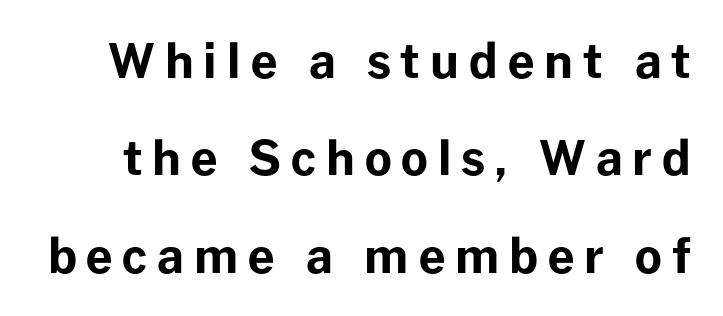
The image shows 47 px bold sans-serif type, upright; set loose line spacing (2.07x), unusually wide letter spacing (+0.21 em), not underlined; low stroke contrast and a medium x-height.
